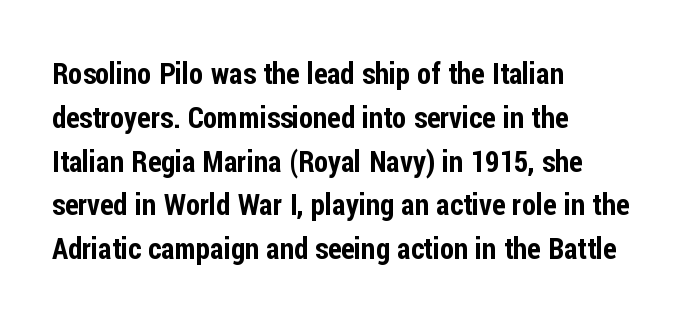
Q: Is the text italic (slanted)? A: No, it is upright.
Q: Is the typeface a serif or a sans-serif typeface? A: Sans-serif.
Q: Is the text underlined? A: No.
Q: How is the paragraph aligned? A: Left-aligned.
Q: Is the spacing between letters normal or unusually wide? A: Normal.
Q: Is the spacing between lines tight, normal or loose? A: Normal.
Q: Width (condensed, normal, or wide)? A: Condensed.
Q: Stroke contrast? A: Low.
Q: x-height? A: Medium.
Q: Monospaced? A: No.
